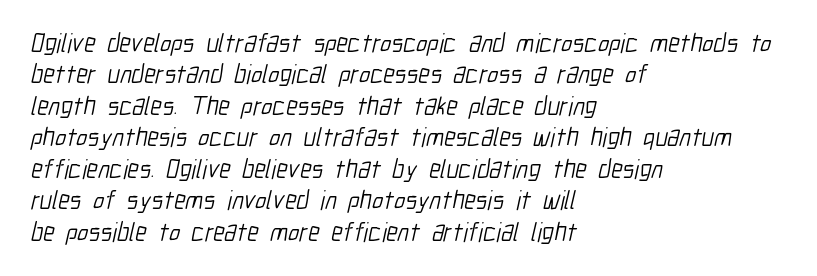
{"bold": "no", "underline": "no", "align": "left", "line_spacing_ratio": 1.21, "letter_spacing": "normal", "letter_spacing_em": 0.0, "glyph_px": 26}
